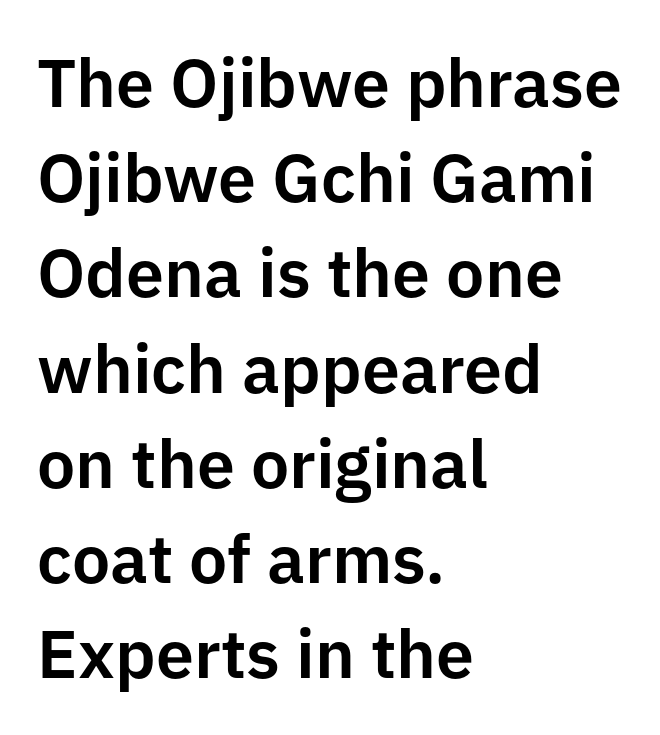
The image shows 68 px sans-serif type, upright; set left-aligned, normal line spacing (1.4x), normal letter spacing, not underlined; low stroke contrast and a medium x-height.
